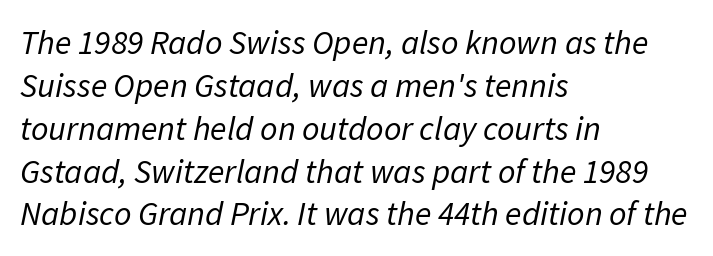
The image shows 34 px regular-weight type, italic (leaning right); set left-aligned, normal line spacing (1.26x), normal letter spacing, not underlined; low stroke contrast and a medium x-height.
